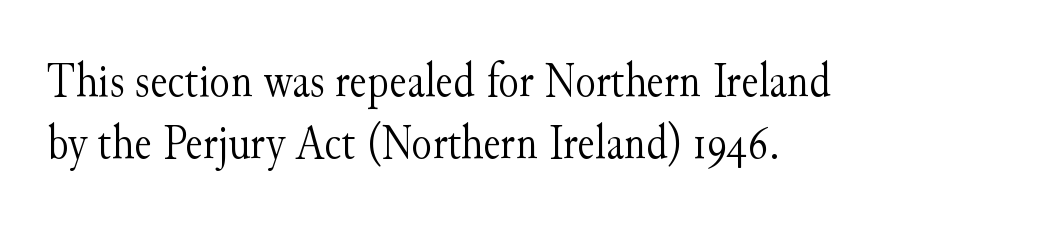
The image shows 48 px light serif type, upright; set left-aligned, normal line spacing (1.29x), normal letter spacing, not underlined; medium stroke contrast and a small x-height.
